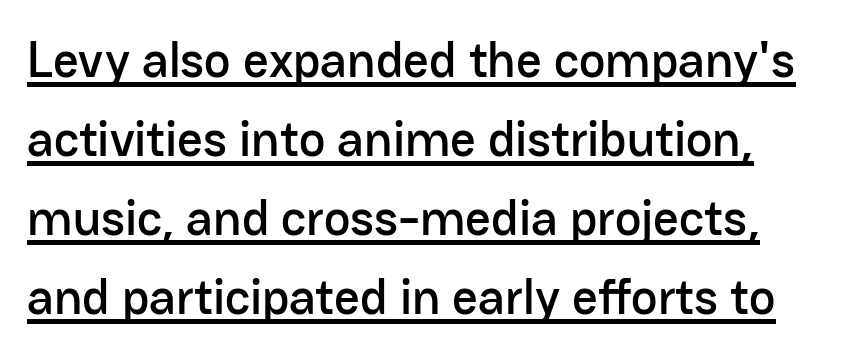
The image shows 50 px sans-serif type, upright; set normal line spacing (1.58x), normal letter spacing, underlined; low stroke contrast and a medium x-height.
